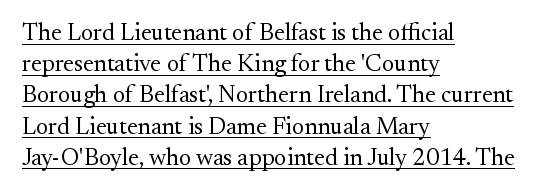
Layout note: lines flush left. Underline: present. Is there any slant? The stems are plumb. Stroke mass is kept to a normal reading level or below. Is the letter spacing exaggerated? No — it looks like the ordinary default. How would I describe the line gaps? Plain and ordinary.
